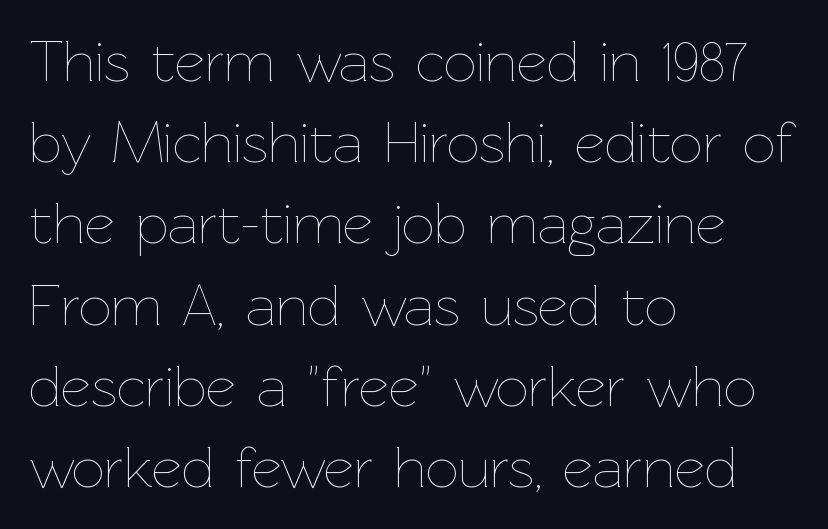
Leading matches the norm, producing a regular column. The gaps between neighbouring characters are ordinary and unremarkable. Do the characters align in a grid? No, the font is proportional. Stems and bowls with no extra thickness — not bold.
